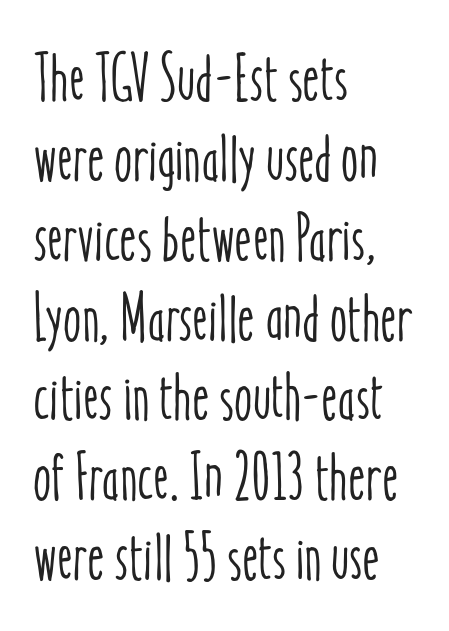
{"italic": "no", "width": "condensed", "stroke_contrast": "low", "x_height": "medium", "monospaced": "no", "underline": "no", "align": "left", "line_spacing_ratio": 1.21, "letter_spacing": "normal", "letter_spacing_em": 0.0, "glyph_px": 66}
